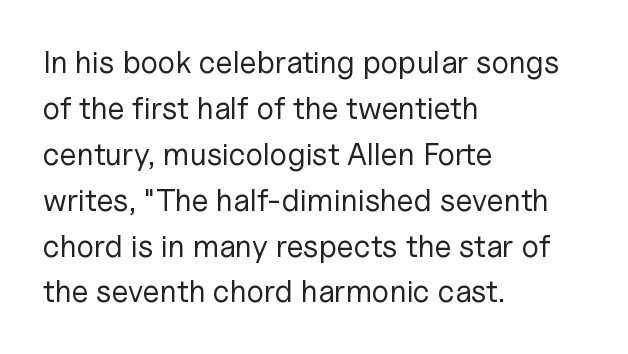
Layout note: lines flush left. The line texture is even and compact thanks to regular tracking. Note: no serifs on the glyphs. A normal amount of white space separates one row of letters from the next. The letters look calm and open, with moderate or lighter stems.
